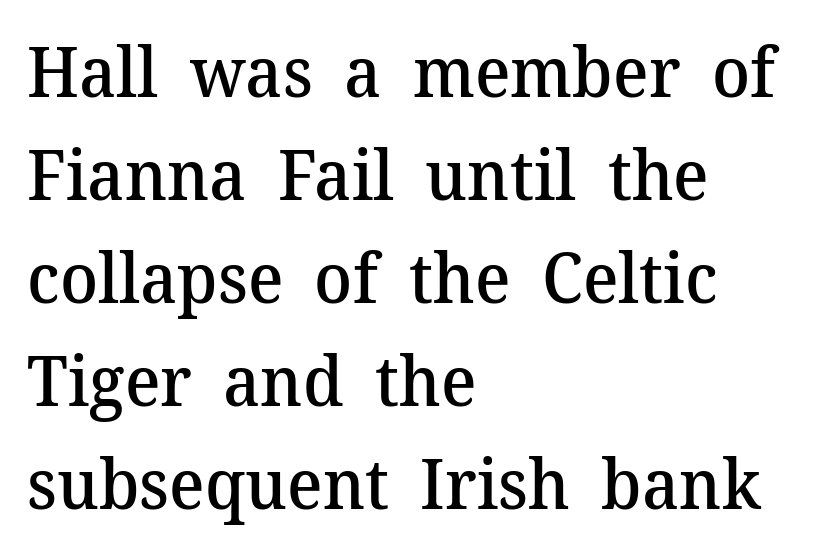
The image shows 70 px semibold serif type, upright; set left-aligned, normal line spacing (1.47x), normal letter spacing, not underlined; medium stroke contrast and a medium x-height.
